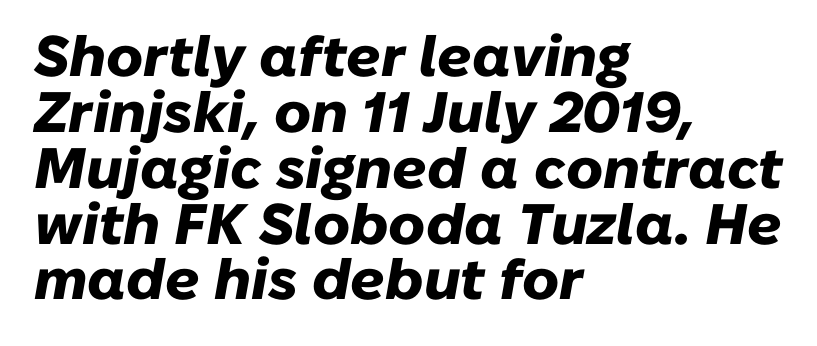
Q: Is the text bold? A: Yes.
Q: Is the text italic (slanted)? A: Yes, it leans right by about 10 degrees.
Q: Is the text underlined? A: No.
Q: How is the paragraph aligned? A: Left-aligned.
Q: Is the spacing between letters normal or unusually wide? A: Normal.
Q: Is the spacing between lines tight, normal or loose? A: Tight.
Q: Width (condensed, normal, or wide)? A: Normal.
Q: Stroke contrast? A: Low.
Q: x-height? A: Medium.
Q: Monospaced? A: No.
